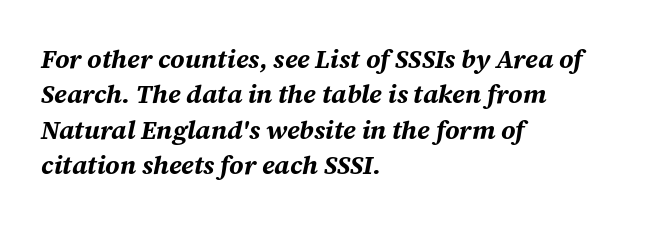
The image shows 26 px bold type, italic (leaning right); set left-aligned, normal line spacing (1.36x), normal letter spacing, not underlined.
